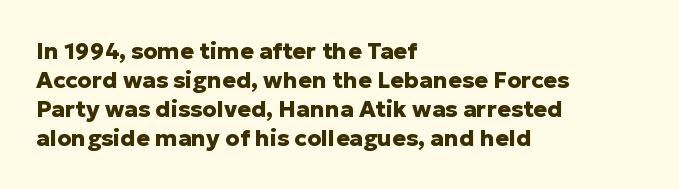
The image shows 23 px bold type, upright; set left-aligned, normal line spacing (1.26x), normal letter spacing, not underlined.
